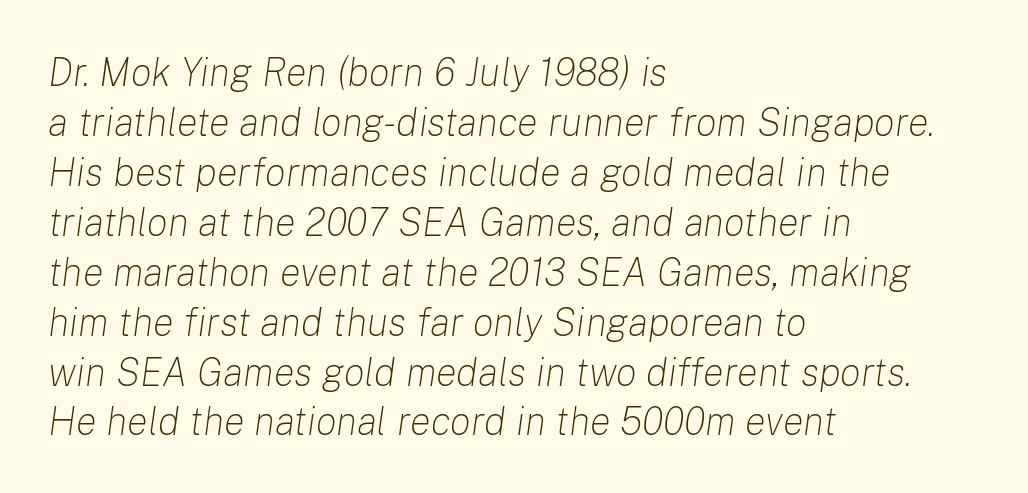
The image shows 39 px light type, italic (leaning right); set left-aligned, normal line spacing (1.28x), normal letter spacing, not underlined; low stroke contrast and a medium x-height.
